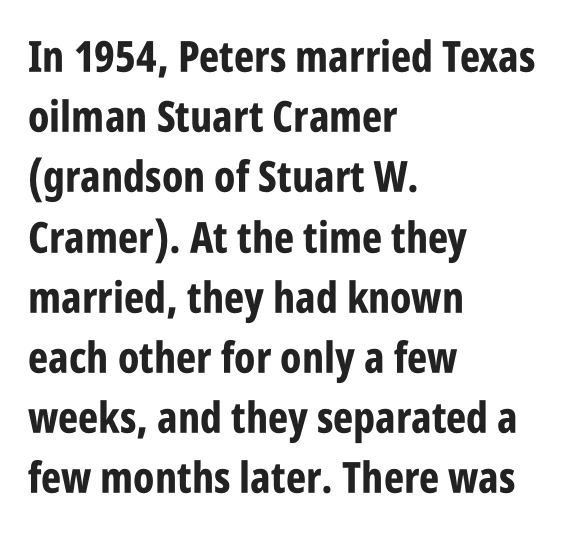
{"serif": "no", "italic": "no", "bold": "yes", "weight": "bold", "width": "condensed", "stroke_contrast": "low", "x_height": "large", "monospaced": "no", "underline": "no", "align": "left", "line_spacing": "normal", "line_spacing_ratio": 1.4, "letter_spacing": "normal", "letter_spacing_em": 0.0, "glyph_px": 43}
